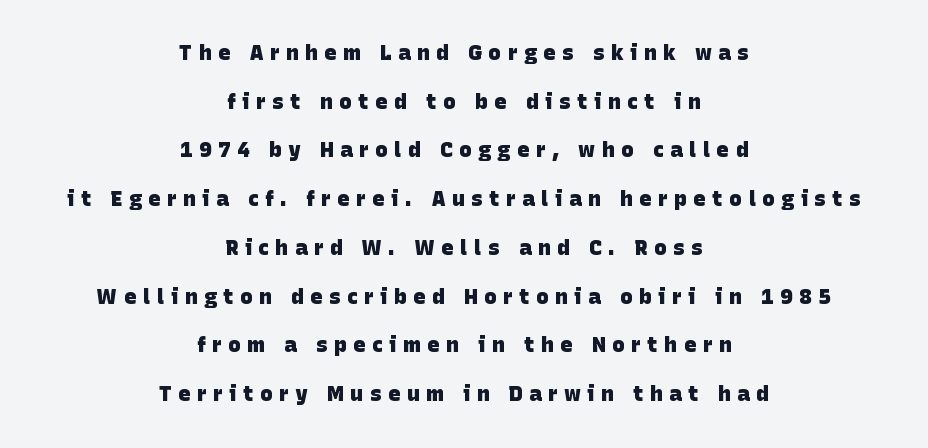
Q: Is the text bold? A: Yes.
Q: Is the text underlined? A: No.
Q: How is the paragraph aligned? A: Centered.
Q: Is the spacing between letters normal or unusually wide? A: Unusually wide.
Q: Is the spacing between lines tight, normal or loose? A: Loose.
